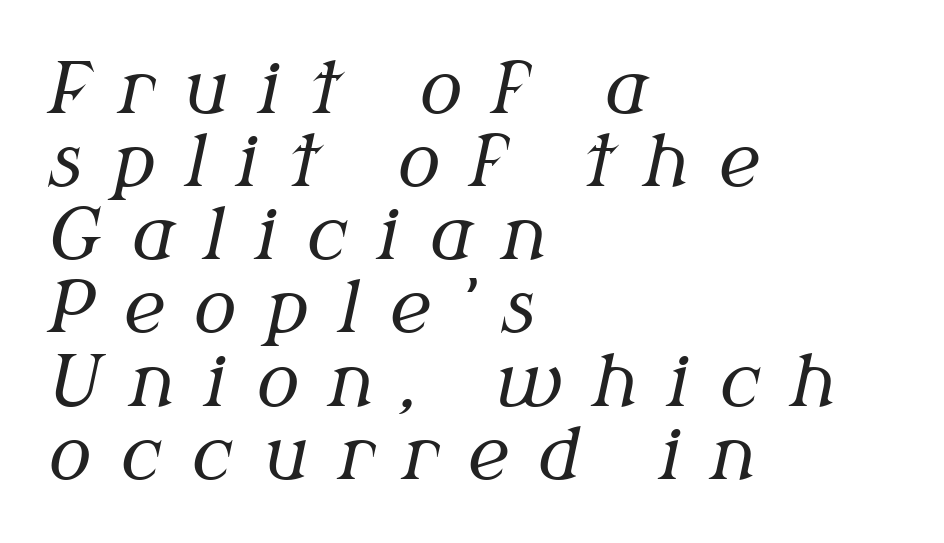
{"serif": "yes", "italic": "yes", "lean": "right", "slant_degrees": 12, "bold": "no", "weight": "regular", "width": "normal", "stroke_contrast": "medium", "x_height": "medium", "monospaced": "no", "underline": "no", "align": "left", "line_spacing": "tight", "line_spacing_ratio": 1.03, "letter_spacing": "wide", "letter_spacing_em": 0.42, "glyph_px": 71}
